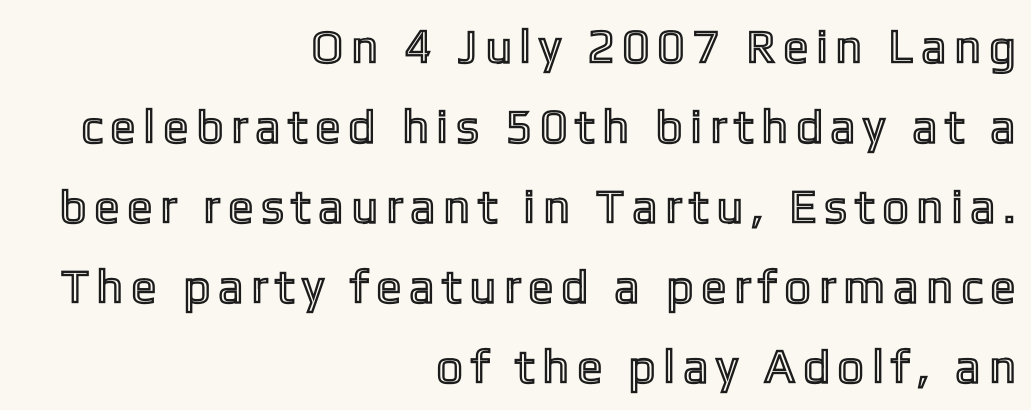
Q: Is the text italic (slanted)? A: No, it is upright.
Q: Is the text underlined? A: No.
Q: How is the paragraph aligned? A: Right-aligned.
Q: Is the spacing between letters normal or unusually wide? A: Unusually wide.
Q: Is the spacing between lines tight, normal or loose? A: Normal.
Q: Width (condensed, normal, or wide)? A: Condensed.
Q: x-height? A: Medium.
Q: Monospaced? A: No.
